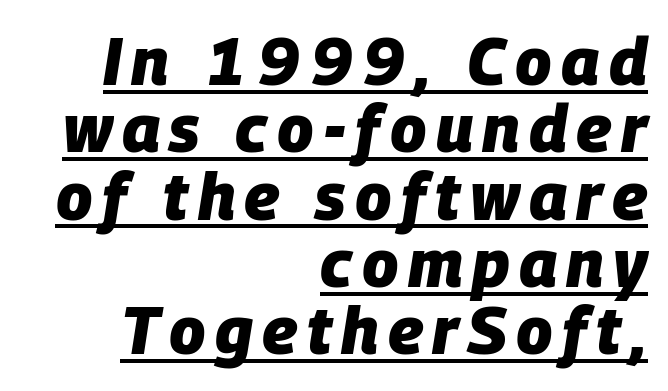
The image shows 66 px heavy type, italic (leaning right); set right-aligned, tight line spacing (1.02x), underlined; low stroke contrast and a large x-height.
